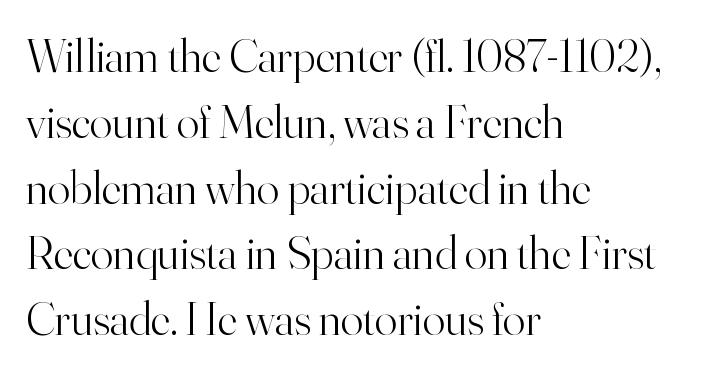
Nobody drew a line under any word here. The text was rendered using a seriffed face with decorative stroke endings. The paragraph has a hard left edge and a soft right edge. Vertical stems look standard width or narrower in stroke. The vertical gap from one line to the next is medium.
